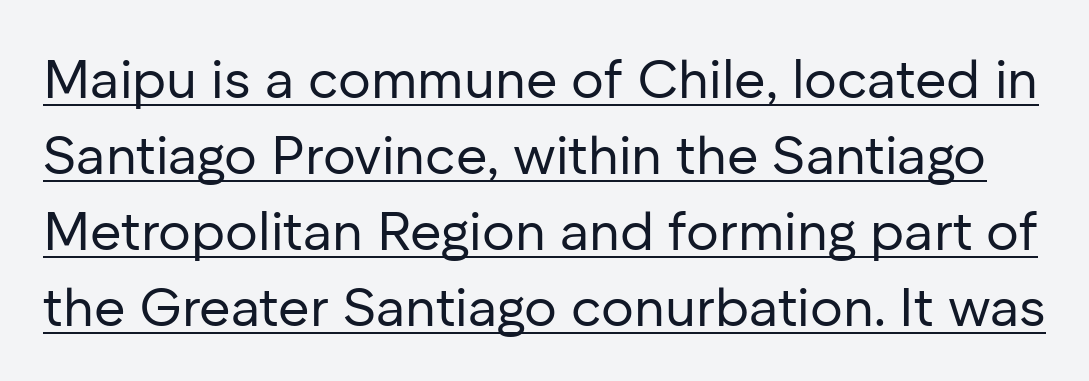
Q: Is the text bold? A: No.
Q: Is the text italic (slanted)? A: No, it is upright.
Q: Is the typeface a serif or a sans-serif typeface? A: Sans-serif.
Q: Is the text underlined? A: Yes.
Q: Is the spacing between letters normal or unusually wide? A: Normal.
Q: Is the spacing between lines tight, normal or loose? A: Normal.
Q: Width (condensed, normal, or wide)? A: Normal.
Q: Stroke contrast? A: Low.
Q: x-height? A: Medium.
Q: Monospaced? A: No.
